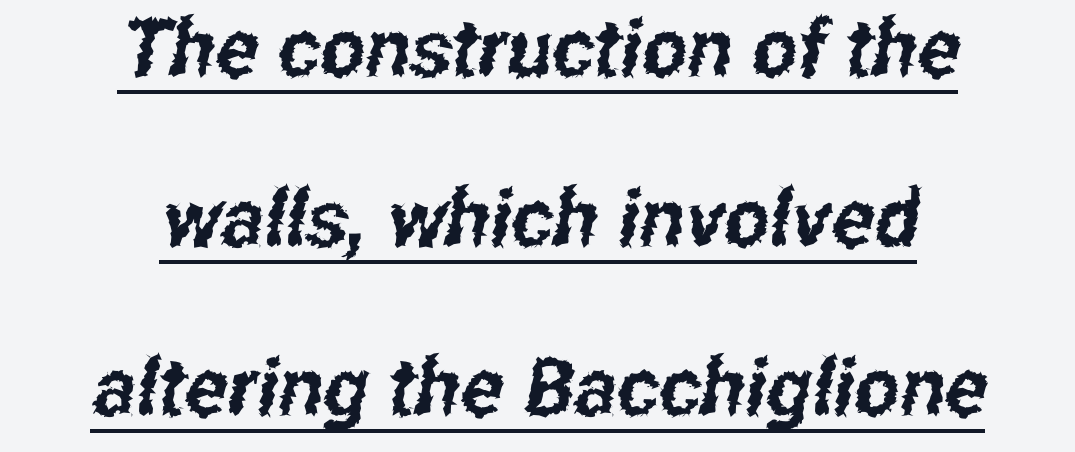
The image shows 80 px condensed sans-serif type; set centered, loose line spacing (2.12x), normal letter spacing, underlined; low stroke contrast and a medium x-height.
